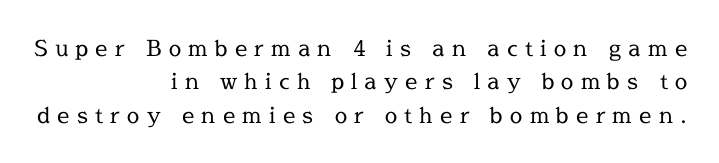
Is the block centered? No — it sits flush against the right margin. Descender tails drop into unmarked territory. There is plenty of visible air inserted between adjacent glyphs. Weight: regular or lighter. The leading is moderate, giving the passage an even texture. The font's upright variant was chosen for this text.
